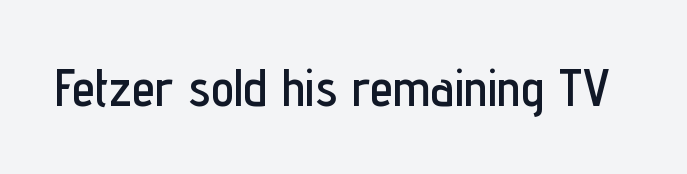
Q: Is the text italic (slanted)? A: No, it is upright.
Q: Is the typeface a serif or a sans-serif typeface? A: Sans-serif.
Q: Is the text underlined? A: No.
Q: Is the spacing between letters normal or unusually wide? A: Normal.
Q: Width (condensed, normal, or wide)? A: Condensed.
Q: Stroke contrast? A: Low.
Q: x-height? A: Medium.
Q: Monospaced? A: No.
